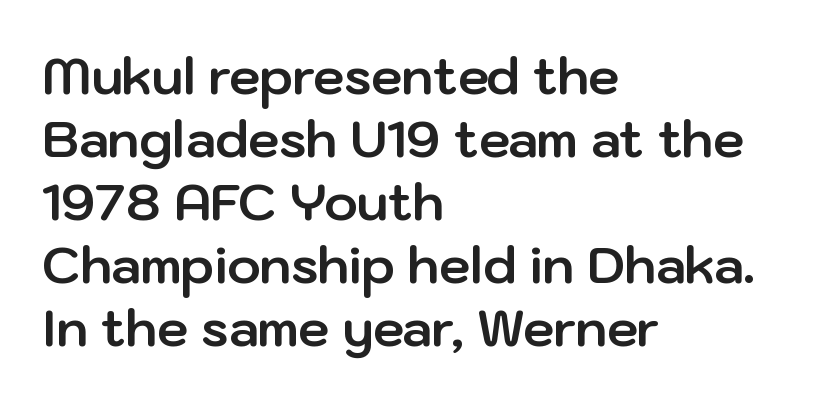
Thick stems and heavy bowls — unmistakably bold. The space beneath each line is pristine and unruled. Between one letter and the next there's only the usual sliver of space. The letters advance in unequal steps, a hallmark of proportional type.
